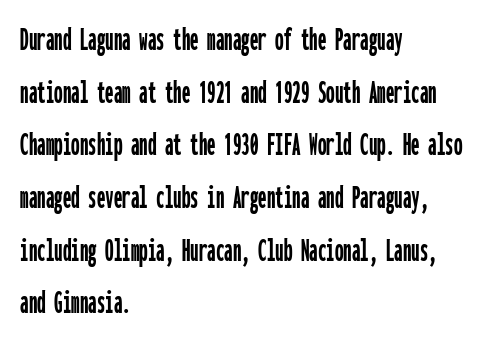
The space between consecutive lines is moderate. Typographically, this falls in the sans-serif category. The foot of each line stays bare and open. Each line starts at the same left margin while the right side varies.
